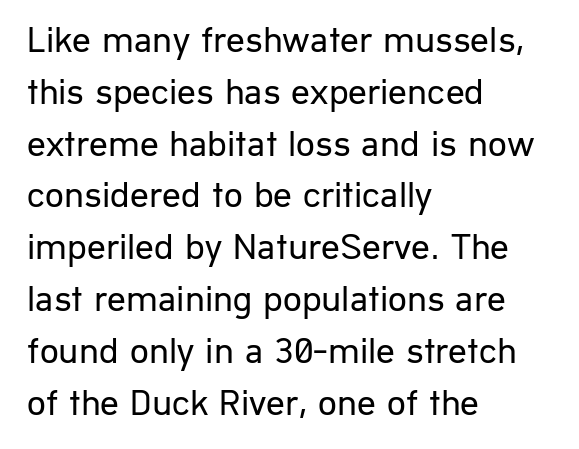
These lines keep a tight, regular rhythm from letter to letter. No feet cap the strokes, marking this as sans-serif type. The passage shown is typed in a proportional face where columns would drift. Weight class: somewhere from thin through regular. The rendering anchors every line to the left-hand side. Nobody drew a line under any word here.
